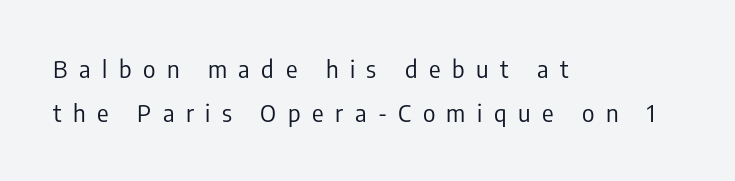
Q: Is the text bold? A: No.
Q: Is the text italic (slanted)? A: No, it is upright.
Q: Is the text underlined? A: No.
Q: How is the paragraph aligned? A: Left-aligned.
Q: Is the spacing between letters normal or unusually wide? A: Unusually wide.
